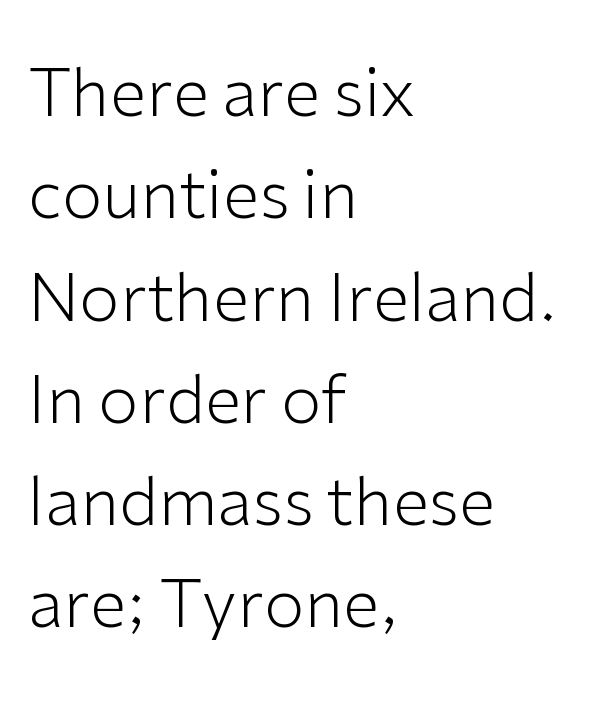
Just letters on the line, the space beneath them empty. A typesetter would call this zero additional tracking. Each line starts at the same left margin while the right side varies. The rendering shows plain stroke endings on the letterforms — a sans-serif design. No heavy texture on the line: the type isn't bold.
